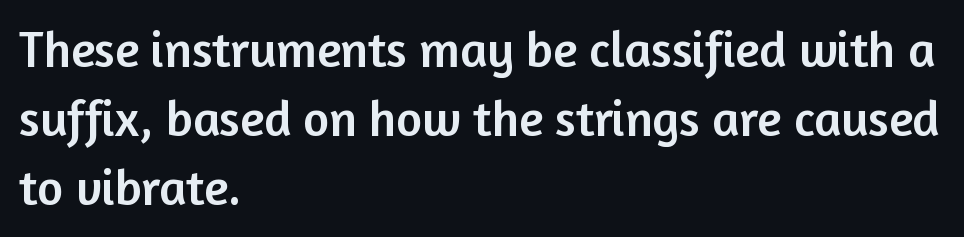
The image shows 50 px sans-serif type, upright; set left-aligned, normal line spacing (1.38x), normal letter spacing, not underlined; low stroke contrast and a medium x-height.
